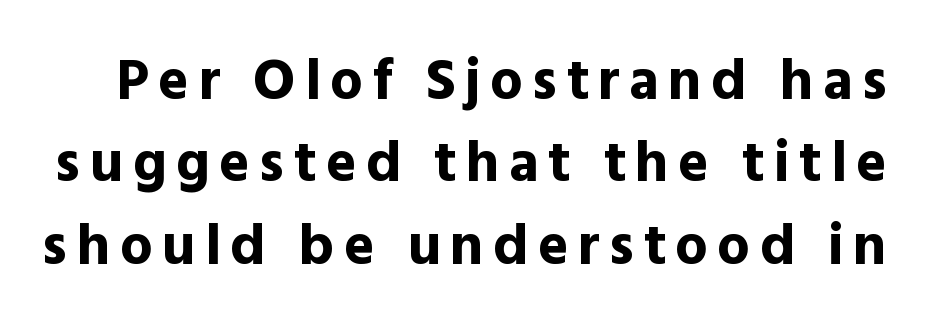
Words float on clear page, feet unadorned. What weight is shown? A full bold with thick strokes. No italicization has been applied; the sample stays upright. The face used here is proportionally spaced, like ordinary book or web type.
